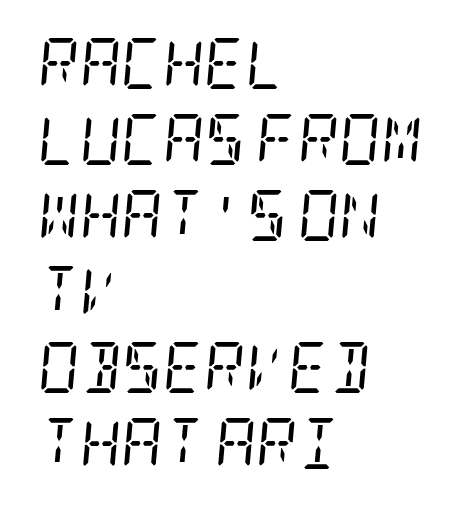
The image shows 51 px regular-weight, condensed serif type, italic (leaning right); set left-aligned, normal line spacing (1.49x), normal letter spacing, not underlined; low stroke contrast and a large x-height.
